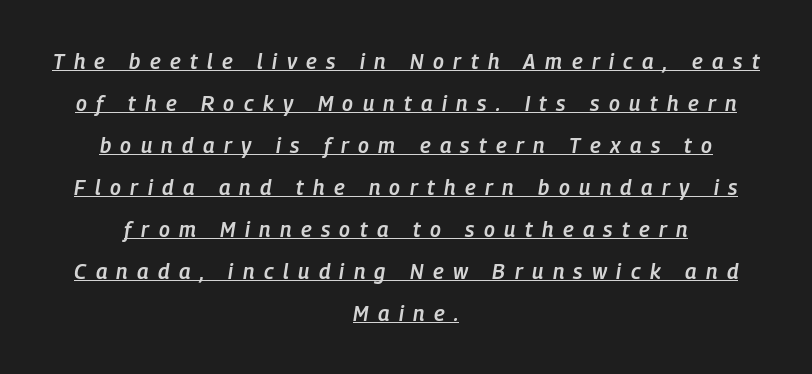
The image shows 21 px text type, italic (leaning right); set centered, loose line spacing (2.0x), unusually wide letter spacing (+0.45 em), underlined.
